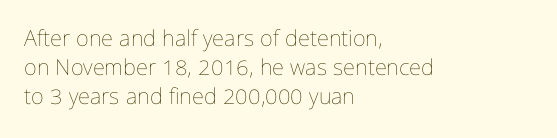
Q: Is the text bold? A: No.
Q: Is the text italic (slanted)? A: No, it is upright.
Q: Is the text underlined? A: No.
Q: How is the paragraph aligned? A: Left-aligned.
Q: Is the spacing between letters normal or unusually wide? A: Normal.
Q: Is the spacing between lines tight, normal or loose? A: Normal.
